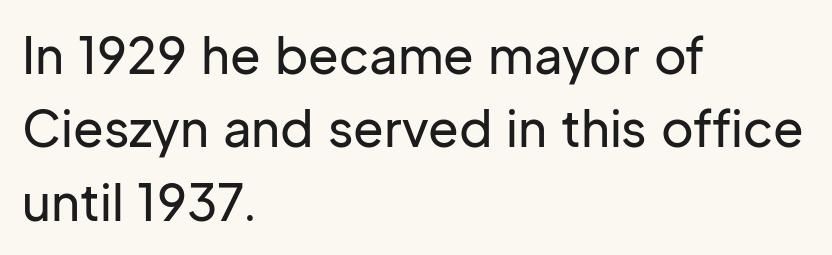
The image shows 50 px sans-serif type, upright; set left-aligned, normal line spacing (1.47x), normal letter spacing, not underlined; low stroke contrast and a medium x-height.
